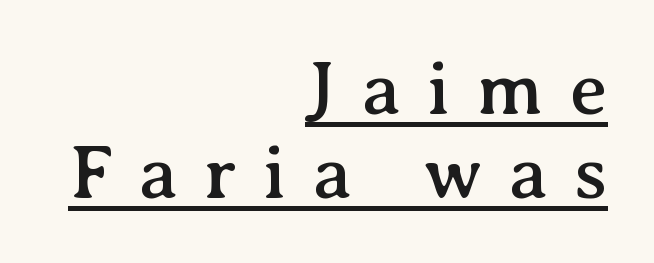
{"serif": "yes", "italic": "no", "width": "normal", "stroke_contrast": "medium", "x_height": "medium", "monospaced": "no", "underline": "yes", "align": "right", "line_spacing": "tight", "line_spacing_ratio": 1.12, "letter_spacing": "wide", "letter_spacing_em": 0.35, "glyph_px": 75}
